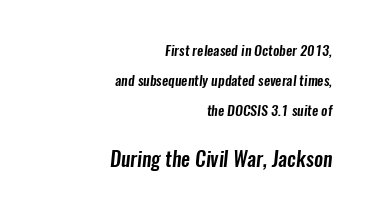
Descenders hang freely into open space. Visually, the bottom section dominates because its glyphs are scaled up. The rendering anchors every line to the right-hand side. A great deal of white space separates one row of letters from the next. Default kerning and tracking; the words read as compact shapes.
